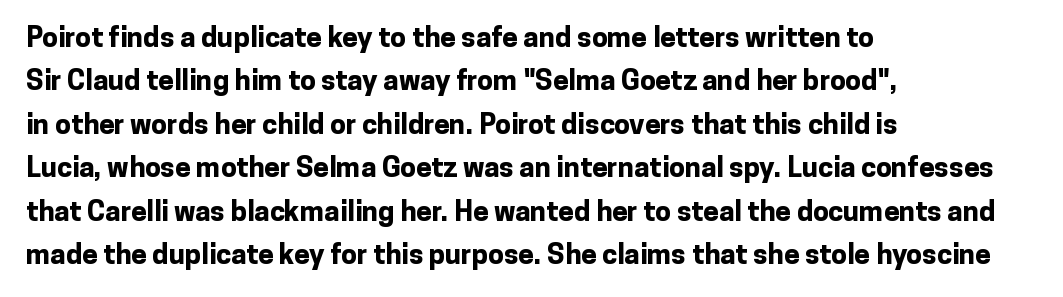
This sample uses plain, unmodified letter spacing. Pretty heavy lettering here — definitely bold. Descenders are the only things crossing below the line. I'd call this a sans setting — the letters go barefoot. Characters remain perfectly vertical along every line. Horizontally, the lines are justified to the leading edge only.
